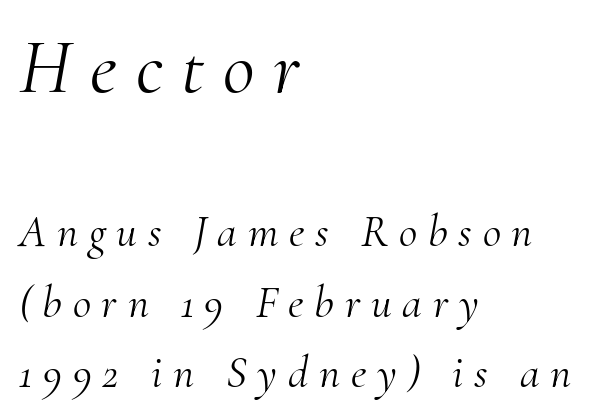
{"serif": "yes", "italic": "yes", "lean": "right", "slant_degrees": 10, "bold": "no", "weight": "light", "width": "normal", "stroke_contrast": "medium", "x_height": "small", "monospaced": "no", "underline": "no", "align": "left", "line_spacing": "normal", "line_spacing_ratio": 1.57, "letter_spacing": "wide", "letter_spacing_em": 0.24, "larger_block": "first", "size_ratio": 1.73, "glyph_px": 78}
